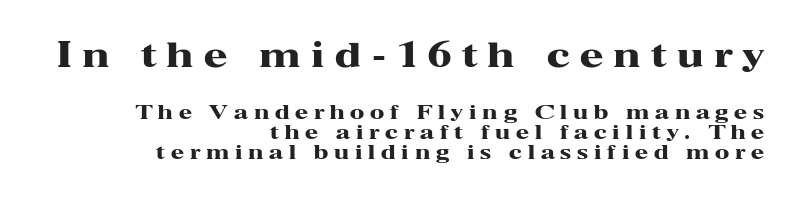
The image shows 34 px heavy, wide serif type, upright; set right-aligned, tight line spacing (1.05x), unusually wide letter spacing (+0.31 em), not underlined; the first (top) block is 1.79x larger; high stroke contrast and a medium x-height.
